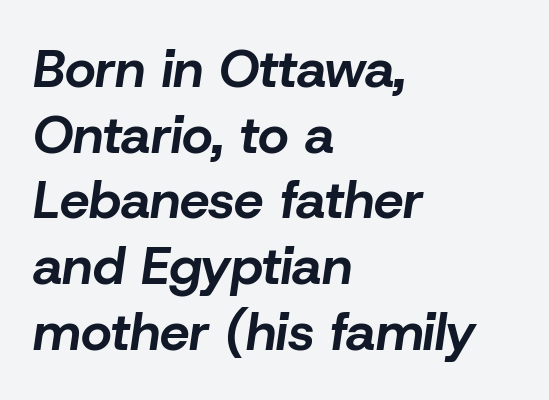
The image shows 53 px bold type, italic (leaning right); set left-aligned, line spacing 1.24x, normal letter spacing, not underlined; low stroke contrast and a medium x-height.
